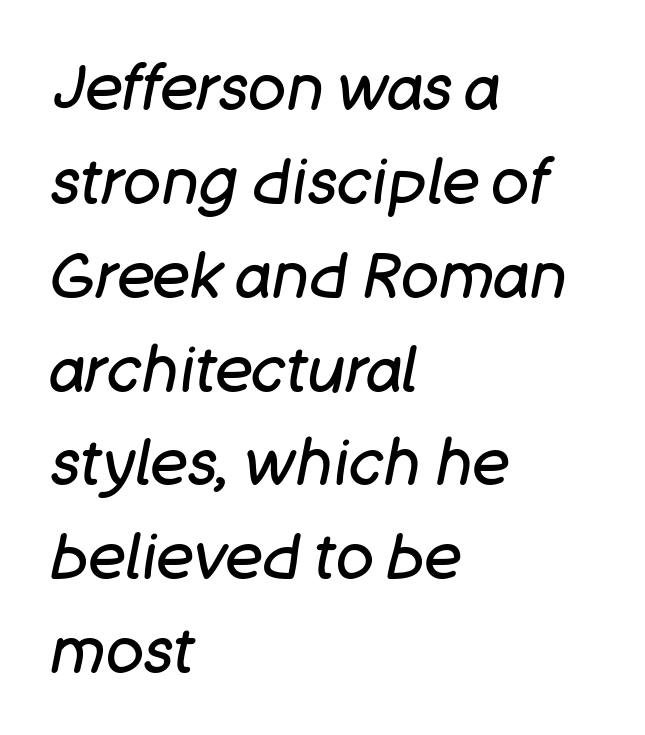
The image shows 63 px regular-weight type, italic (leaning right); set left-aligned, normal line spacing (1.49x), normal letter spacing, not underlined; low stroke contrast and a large x-height.
